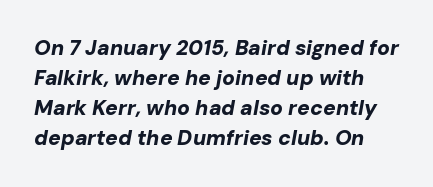
Q: Is the text bold? A: Yes.
Q: Is the text italic (slanted)? A: Yes, it leans right by about 10 degrees.
Q: Is the text underlined? A: No.
Q: Is the spacing between letters normal or unusually wide? A: Normal.
Q: Is the spacing between lines tight, normal or loose? A: Normal.
